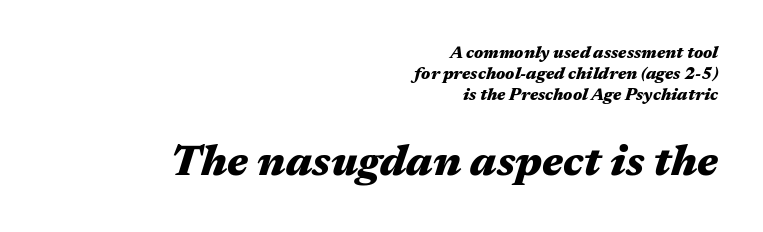
Here the glyphs are tracked normally, forming tight word shapes. The rendering uses natural spacing where letterforms have individual widths. The lines are quadded right. Any mark beneath the type? The region is blank. Its strokes are broad and dark, the hallmark of bold type.
